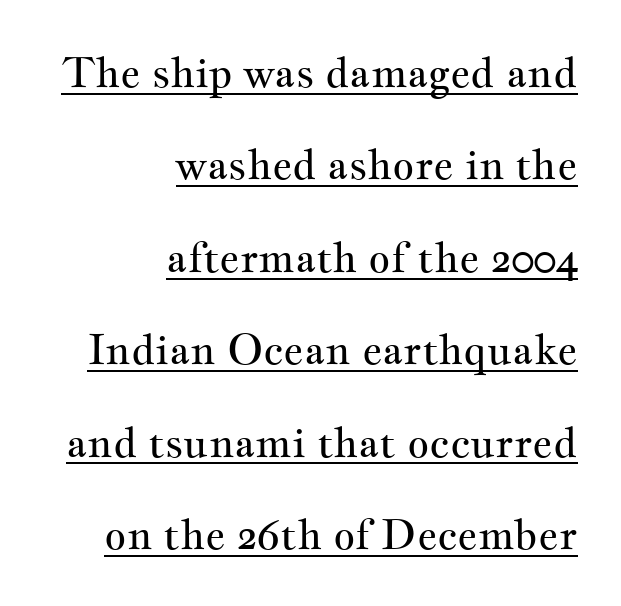
The image shows 42 px regular-weight, wide serif type, upright; set right-aligned, loose line spacing (2.2x), normal letter spacing, underlined; medium stroke contrast and a small x-height.
